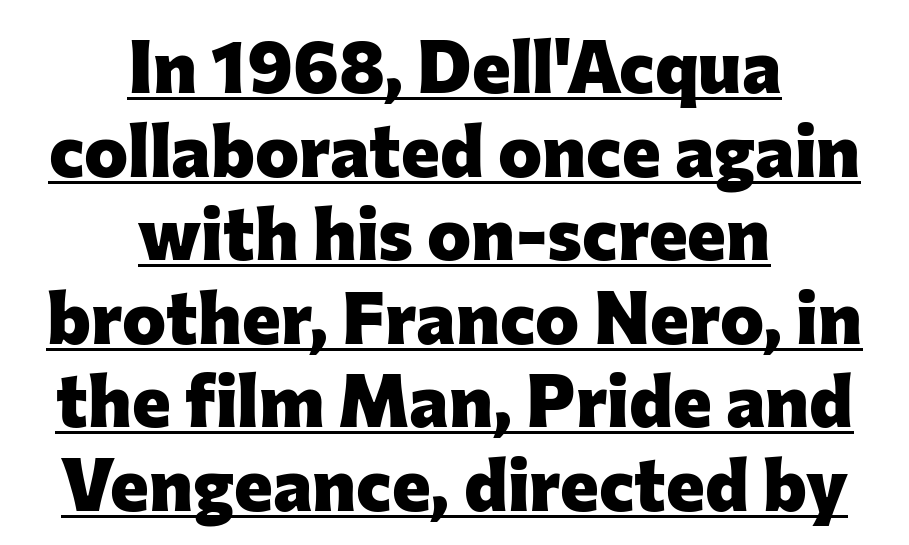
{"serif": "no", "italic": "no", "bold": "yes", "weight": "heavy", "width": "normal", "stroke_contrast": "low", "x_height": "medium", "monospaced": "no", "underline": "yes", "align": "center", "line_spacing": "tight", "line_spacing_ratio": 1.13, "letter_spacing": "normal", "letter_spacing_em": 0.0, "glyph_px": 74}
